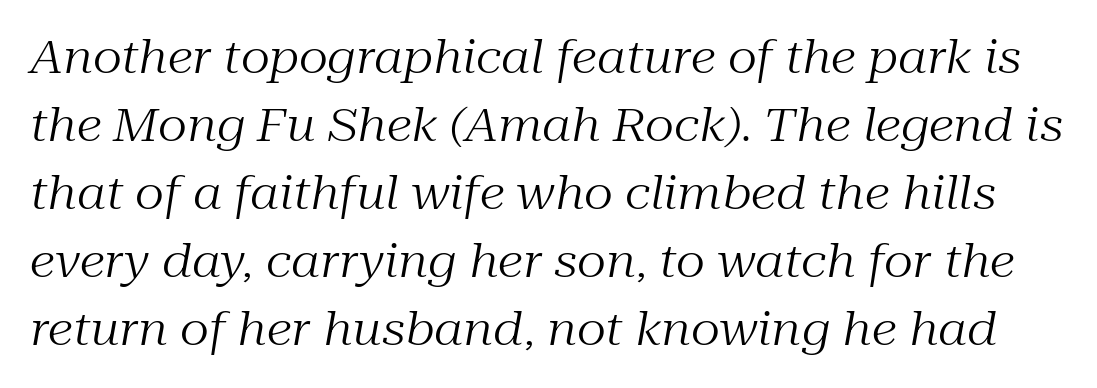
The image shows 46 px regular-weight serif type, italic (leaning right); set normal line spacing (1.48x), normal letter spacing, not underlined; medium stroke contrast and a medium x-height.
